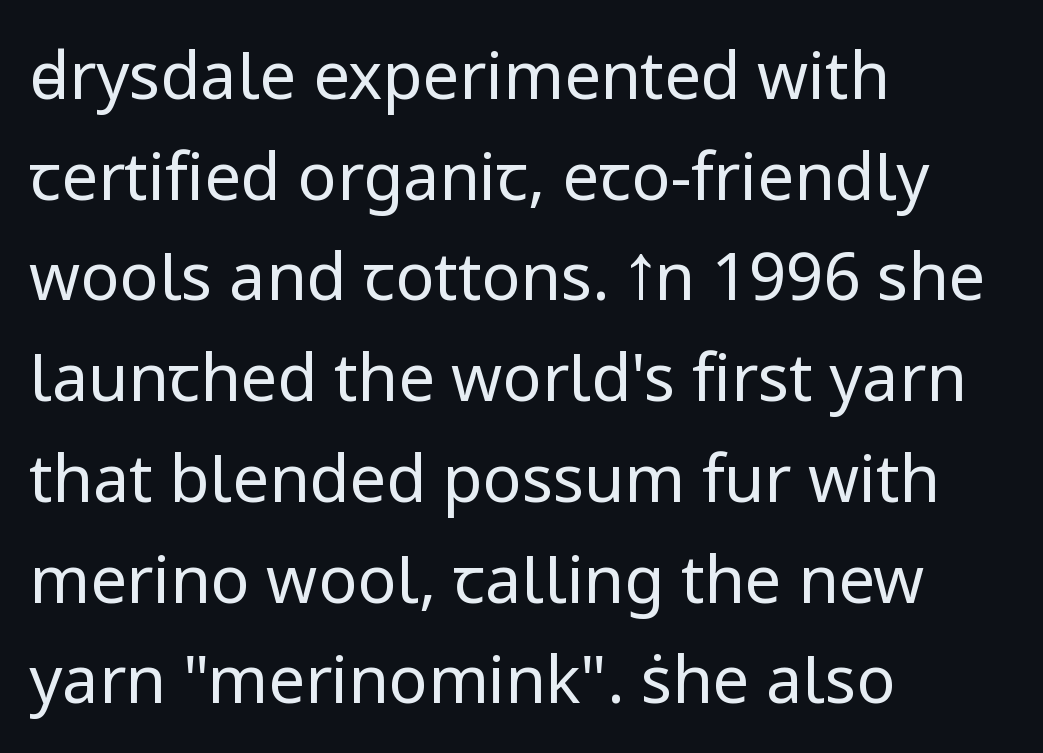
The image shows 65 px regular-weight sans-serif type, upright; set left-aligned, normal line spacing (1.55x), normal letter spacing, not underlined; low stroke contrast and a medium x-height.
